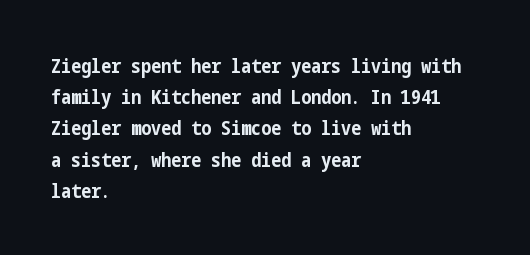
The image shows 20 px bold type, upright; set left-aligned, normal line spacing (1.56x), normal letter spacing, not underlined.
